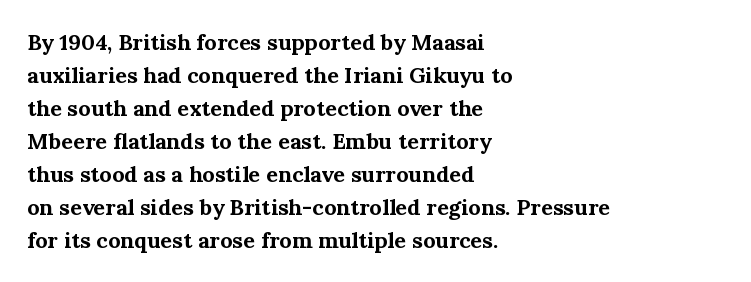
You'd pick this weight for a headline — it's a proper bold. The lettering holds an erect, upright posture throughout. Glance below the letters and you will spot only blank space. Layout note: lines flush left. Characters follow at the spacing the type designer built in. These lines sit exactly where default settings would place them.
